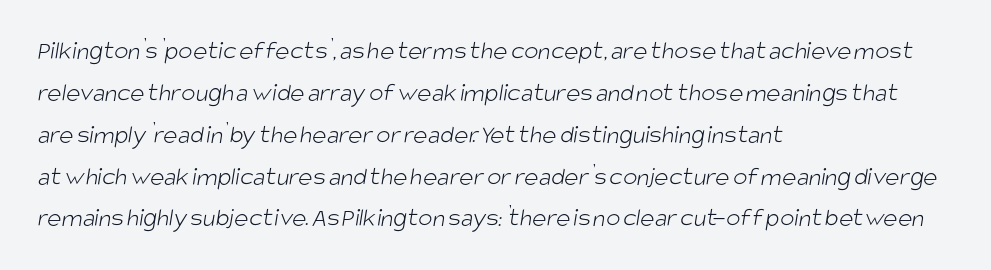
Q: Is the text bold? A: No.
Q: Is the text underlined? A: No.
Q: How is the paragraph aligned? A: Left-aligned.
Q: Is the spacing between letters normal or unusually wide? A: Normal.
Q: Is the spacing between lines tight, normal or loose? A: Normal.
